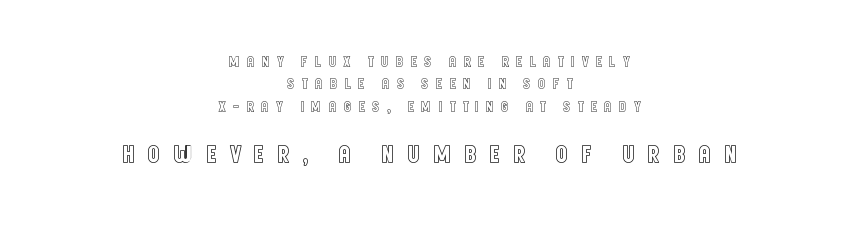
{"italic": "no", "underline": "no", "align": "center", "line_spacing": "normal", "line_spacing_ratio": 1.49, "letter_spacing": "wide", "letter_spacing_em": 0.45, "larger_block": "second", "size_ratio": 1.73, "glyph_px": 26}
